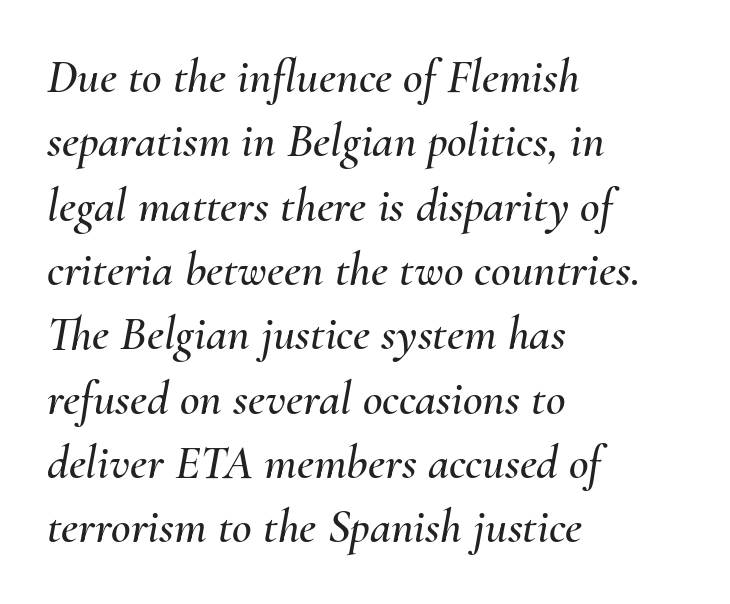
Whoever set this chose a conventional vertical rhythm. Varying glyph widths throughout — classic text-font behaviour. In CSS terms this would be text-align: left. In terms of posture, this sample is oblique.
